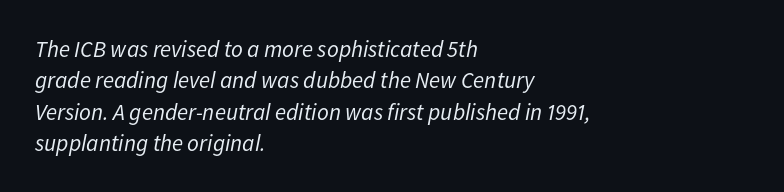
{"italic": "yes", "lean": "right", "slant_degrees": 11, "bold": "no", "underline": "no", "align": "left", "line_spacing": "normal", "line_spacing_ratio": 1.36, "letter_spacing": "normal", "letter_spacing_em": 0.0, "glyph_px": 23}
